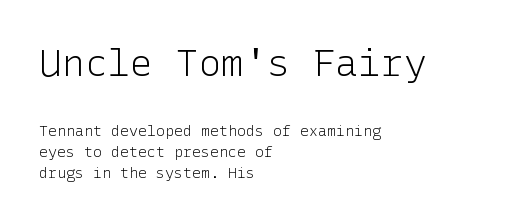
The image shows 38 px light sans-serif type, upright; set left-aligned, normal line spacing (1.37x), normal letter spacing, not underlined; the first (top) block is 2.53x larger; low stroke contrast and a medium x-height.
